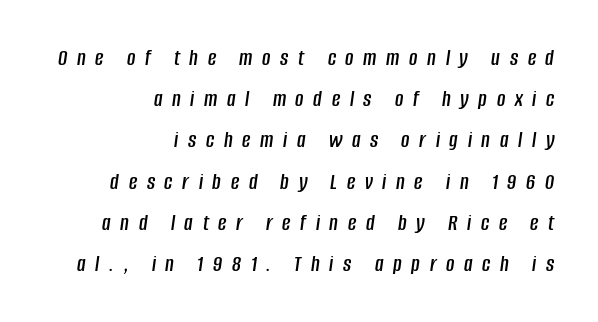
{"italic": "yes", "lean": "right", "slant_degrees": 8, "underline": "no", "align": "right", "line_spacing_ratio": 1.79, "letter_spacing": "wide", "letter_spacing_em": 0.42, "glyph_px": 23}
